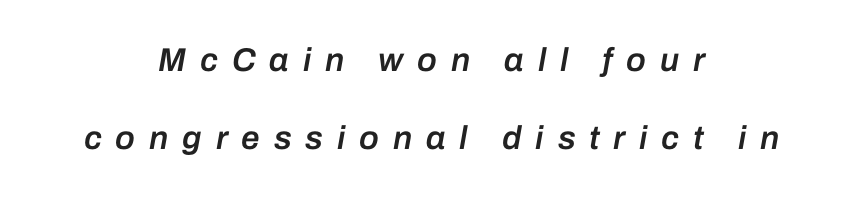
Q: Is the text bold? A: Semi-bold.
Q: Is the text italic (slanted)? A: Yes, it leans right by about 10 degrees.
Q: Is the text underlined? A: No.
Q: How is the paragraph aligned? A: Centered.
Q: Is the spacing between letters normal or unusually wide? A: Unusually wide.
Q: Is the spacing between lines tight, normal or loose? A: Loose.
Q: Width (condensed, normal, or wide)? A: Normal.
Q: Stroke contrast? A: Low.
Q: x-height? A: Medium.
Q: Monospaced? A: No.
